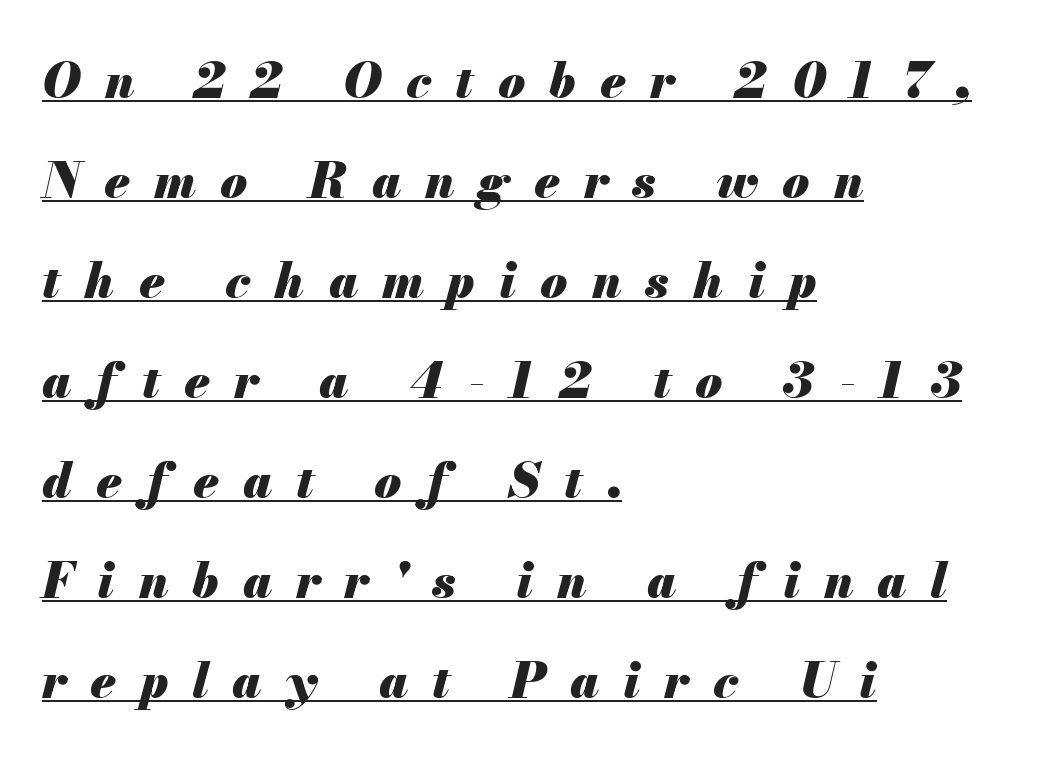
Students, observe the line beneath the letters — that is underlining. Tall strokes in this sample are angled rather than plumb. The block of text is sparse from top to bottom, with ample space between rows. The glyphs have the mass of a bold cut. Caption: expanded tracking, letters set apart.
